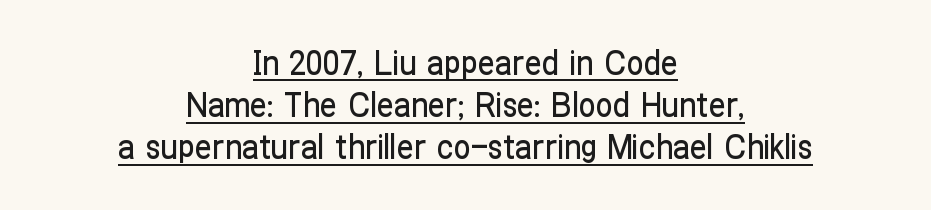
{"serif": "no", "italic": "no", "width": "condensed", "stroke_contrast": "low", "x_height": "medium", "monospaced": "no", "underline": "yes", "align": "center", "line_spacing_ratio": 1.24, "letter_spacing": "normal", "letter_spacing_em": 0.0, "glyph_px": 34}
